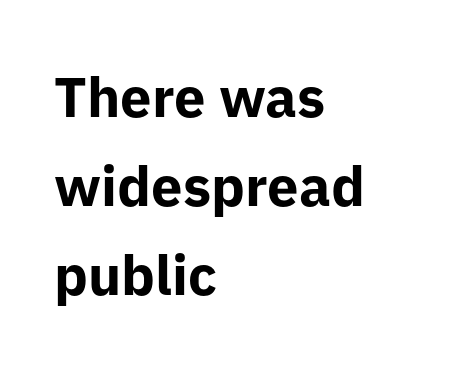
Q: Is the text bold? A: Yes.
Q: Is the text italic (slanted)? A: No, it is upright.
Q: Is the typeface a serif or a sans-serif typeface? A: Sans-serif.
Q: Is the text underlined? A: No.
Q: How is the paragraph aligned? A: Left-aligned.
Q: Is the spacing between letters normal or unusually wide? A: Normal.
Q: Is the spacing between lines tight, normal or loose? A: Normal.
Q: Width (condensed, normal, or wide)? A: Normal.
Q: Stroke contrast? A: Low.
Q: x-height? A: Medium.
Q: Monospaced? A: No.
